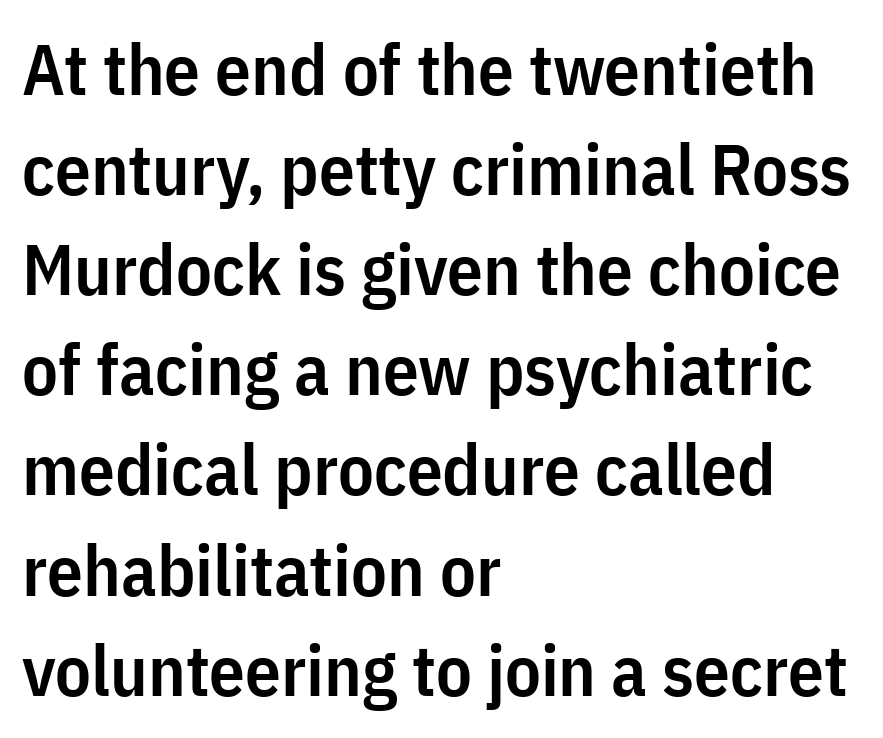
The compositor pushed each line to the left boundary. The strip under each line holds only bare page. Posture: vertical. Reading down the column, the eye jumps a familiar distance to each next line. A somewhat darkened texture: the type is semibold rather than bold. Note the varied advance widths — an 'i' is clearly narrower than an 'm'.
